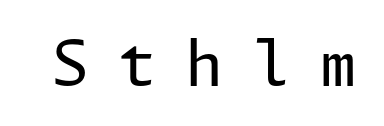
{"serif": "no", "italic": "no", "bold": "no", "weight": "regular", "width": "normal", "stroke_contrast": "low", "x_height": "medium", "underline": "no", "letter_spacing": "wide", "letter_spacing_em": 0.46, "glyph_px": 62}
